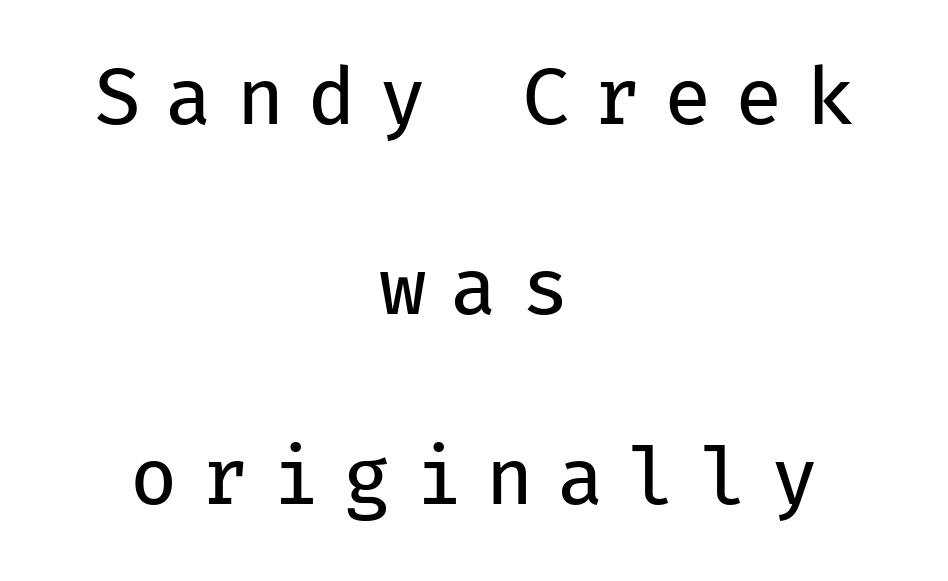
The image shows 77 px regular-weight sans-serif type, upright, monospaced; set centered, loose line spacing (2.47x), unusually wide letter spacing (+0.31 em), not underlined; low stroke contrast and a medium x-height.
